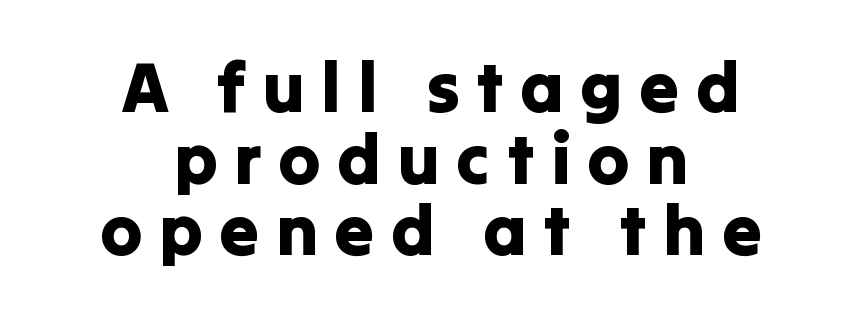
The lettering stays uniformly vertical, giving the passage a roman look. Look at the tracking — it's clearly loosened, letters drifting apart. The characters display no serif detailing; their extremities are plain. You could barely slide anything between these rows. Check under the words: just untouched page. Horizontally, the lines are justified to the midpoint only.
